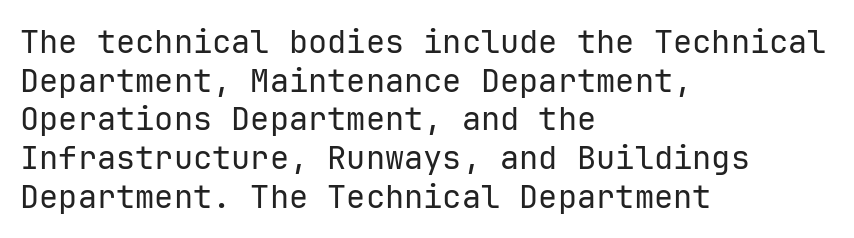
Clear beneath every line of the passage. Caption: standard tracking, unaltered. Caption: face not bold, strokes unweighted. Each letter, wide or thin by design, is forced into the same width here. The rag falls on the right side of this text block.
